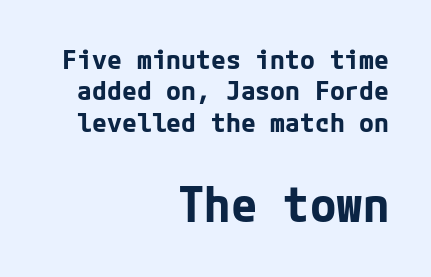
Here the glyphs are tracked normally, forming tight word shapes. The characters display no serif detailing; their extremities are plain. The lettering stays uniformly vertical, giving the passage a roman look. No word sits above an underline. Here the second block reads like a headline and the first like body copy. Emphasis by weight is at full strength: bold.
